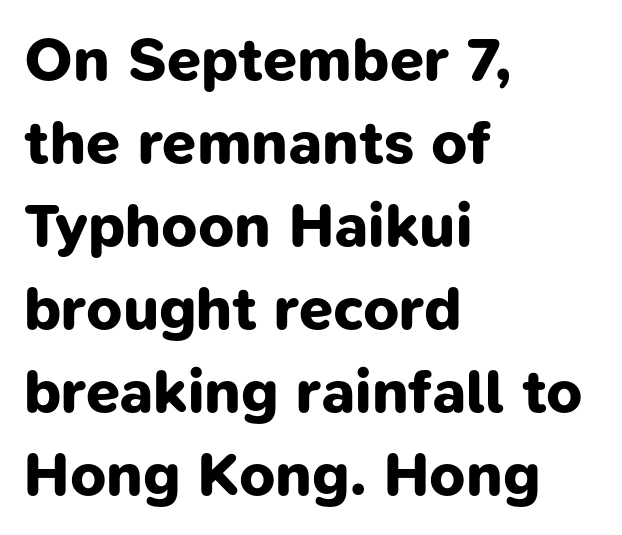
{"serif": "no", "bold": "yes", "weight": "bold", "width": "normal", "stroke_contrast": "low", "x_height": "medium", "monospaced": "no", "underline": "no", "align": "left", "line_spacing": "normal", "line_spacing_ratio": 1.36, "letter_spacing": "normal", "letter_spacing_em": 0.0, "glyph_px": 61}
